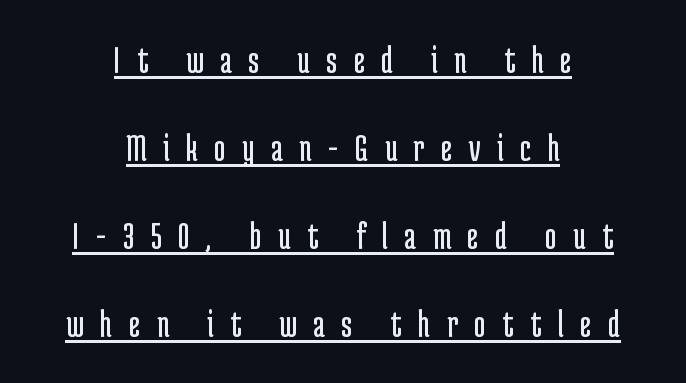
Q: Is the text bold? A: No.
Q: Is the text italic (slanted)? A: No, it is upright.
Q: Is the typeface a serif or a sans-serif typeface? A: Sans-serif.
Q: Is the text underlined? A: Yes.
Q: How is the paragraph aligned? A: Centered.
Q: Is the spacing between letters normal or unusually wide? A: Unusually wide.
Q: Is the spacing between lines tight, normal or loose? A: Loose.
Q: Width (condensed, normal, or wide)? A: Condensed.
Q: Stroke contrast? A: Low.
Q: x-height? A: Medium.
Q: Monospaced? A: No.
